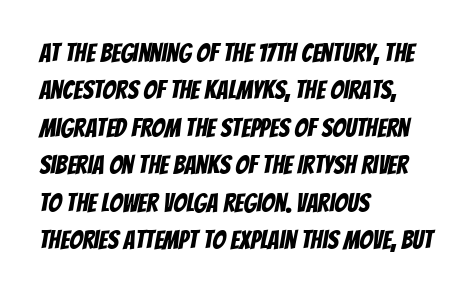
Underline: absent. Letter spacing: default. These lines stack with their left ends in a neat column. Regular leading.
